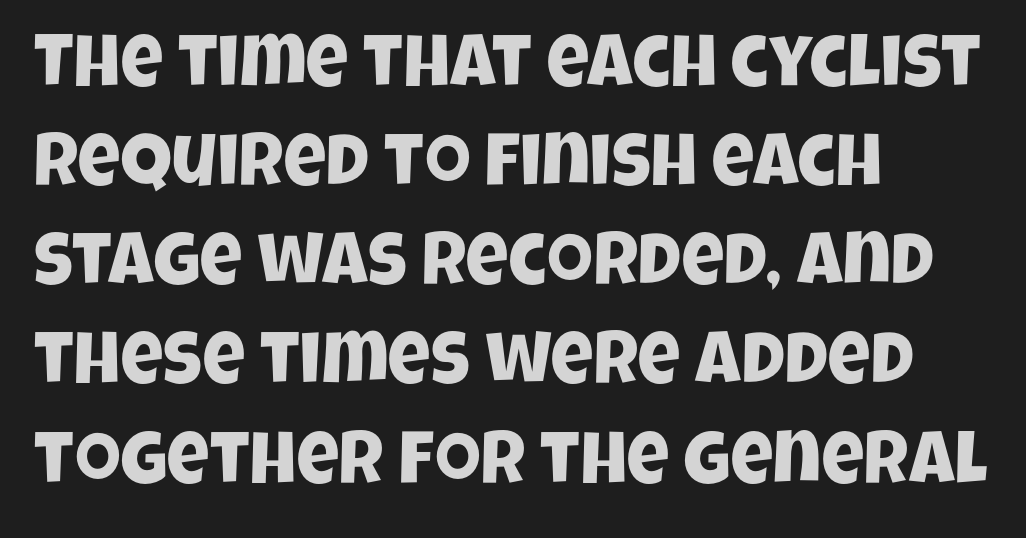
Q: Is the typeface a serif or a sans-serif typeface? A: Sans-serif.
Q: Is the text underlined? A: No.
Q: How is the paragraph aligned? A: Left-aligned.
Q: Is the spacing between letters normal or unusually wide? A: Normal.
Q: Is the spacing between lines tight, normal or loose? A: Normal.
Q: Width (condensed, normal, or wide)? A: Condensed.
Q: Stroke contrast? A: Low.
Q: x-height? A: Large.
Q: Monospaced? A: No.
